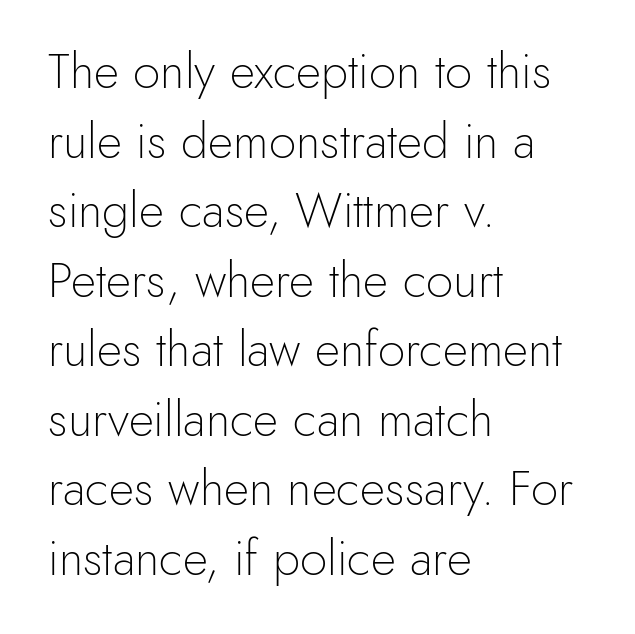
The rows are spaced the way most documents space them. What kind of face is this? One without serifs — a sans. Underlining? Definitely not there. This is the regular roman posture of the typeface. The face looks like a standard text weight, possibly lighter.
